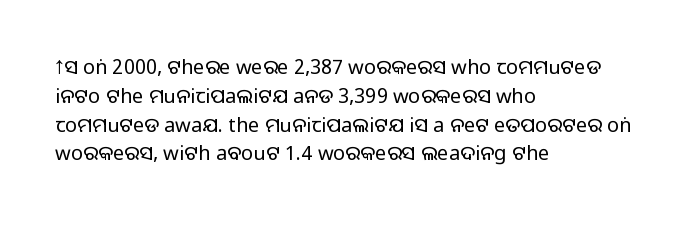
{"italic": "no", "underline": "no", "align": "left", "line_spacing": "normal", "line_spacing_ratio": 1.44, "letter_spacing": "normal", "letter_spacing_em": 0.0, "glyph_px": 20}
